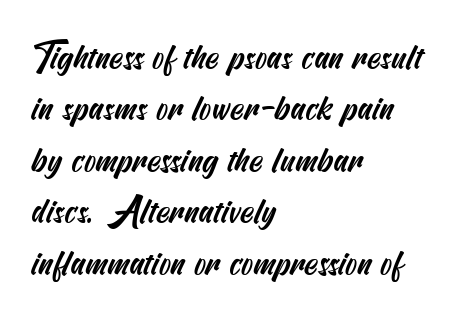
The image shows 35 px condensed sans-serif type; set left-aligned, normal line spacing (1.47x), normal letter spacing, not underlined; medium stroke contrast and a small x-height.
